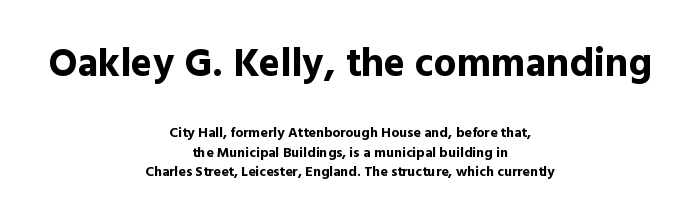
A normal amount of white space separates one row of letters from the next. Beneath every word, the page is bare. The passage shown is typed in a proportional face where columns would drift. When letters stand straight like this, we call the style roman or upright. A dark, heavy texture on the line: the type is bold.
